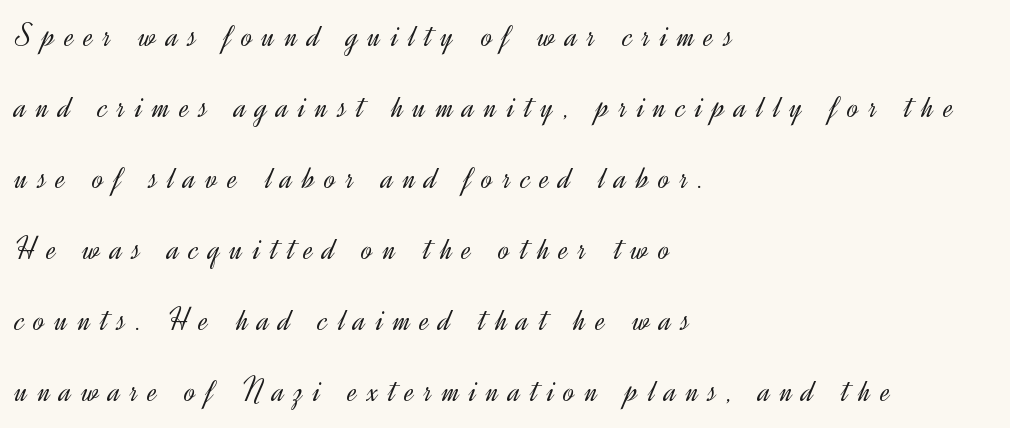
The rendering uses natural spacing where letterforms have individual widths. Students, observe: this is what heavily led, spacious text looks like. The horizontal fit of the characters is loose and conspicuously gappy.
